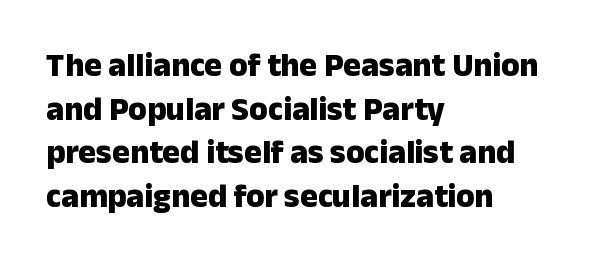
Q: Is the text bold? A: Yes.
Q: Is the text italic (slanted)? A: No, it is upright.
Q: Is the typeface a serif or a sans-serif typeface? A: Sans-serif.
Q: Is the text underlined? A: No.
Q: How is the paragraph aligned? A: Left-aligned.
Q: Is the spacing between letters normal or unusually wide? A: Normal.
Q: Is the spacing between lines tight, normal or loose? A: Normal.
Q: Width (condensed, normal, or wide)? A: Normal.
Q: Stroke contrast? A: Low.
Q: x-height? A: Medium.
Q: Monospaced? A: No.
